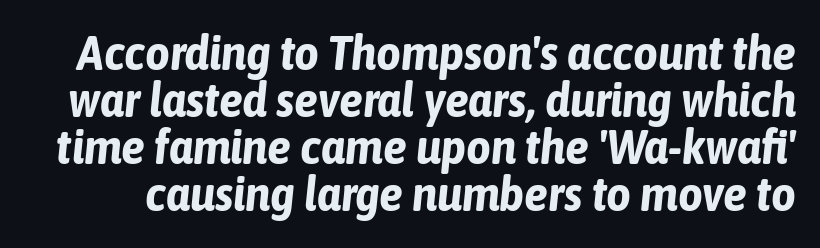
{"italic": "yes", "lean": "right", "slant_degrees": 6, "bold": "yes", "weight": "bold", "width": "condensed", "stroke_contrast": "low", "x_height": "medium", "monospaced": "no", "underline": "no", "line_spacing": "tight", "line_spacing_ratio": 0.98, "letter_spacing": "normal", "letter_spacing_em": 0.0, "glyph_px": 48}
